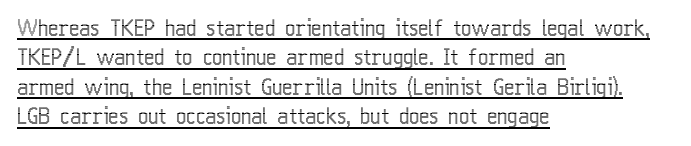
The image shows 22 px text type, upright; set left-aligned, normal line spacing (1.34x), normal letter spacing, underlined.
